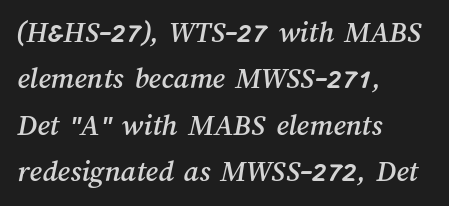
Q: Is the text underlined? A: No.
Q: How is the paragraph aligned? A: Left-aligned.
Q: Is the spacing between letters normal or unusually wide? A: Normal.
Q: Is the spacing between lines tight, normal or loose? A: Normal.
Q: Width (condensed, normal, or wide)? A: Normal.
Q: Stroke contrast? A: Medium.
Q: x-height? A: Medium.
Q: Monospaced? A: No.
